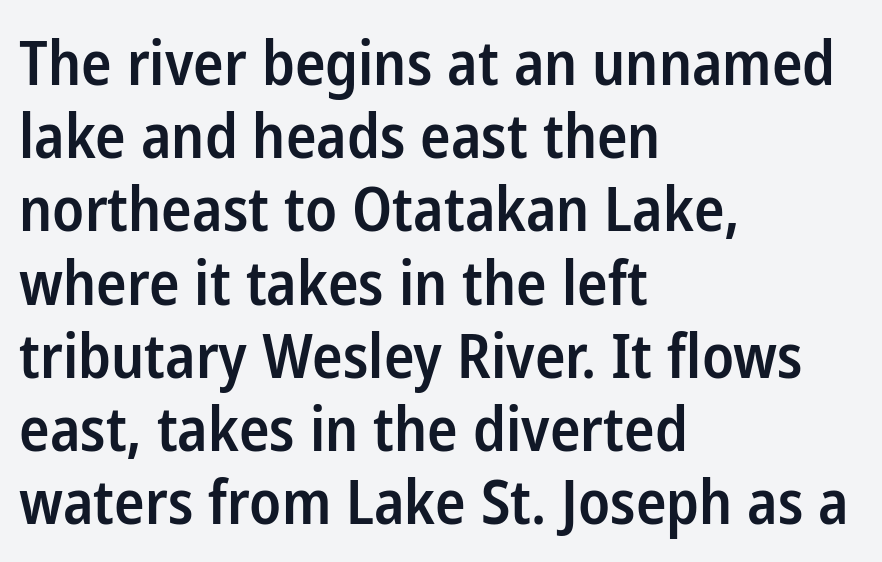
Spacing verdict: proportional, widths tailored to each character. The type sits square on the baseline with zero lean. Underline: absent. Semibold letterforms, between regular and bold. Notice how the passage keeps a crisp vertical edge on the left only.
